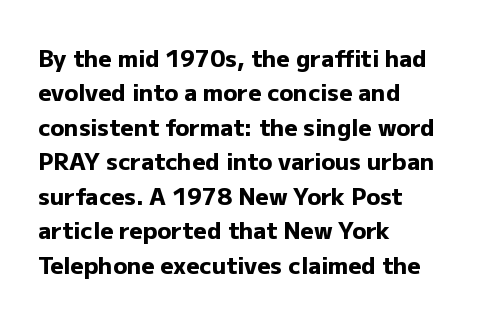
The image shows 23 px bold type, upright; set left-aligned, normal line spacing (1.5x), normal letter spacing, not underlined.
